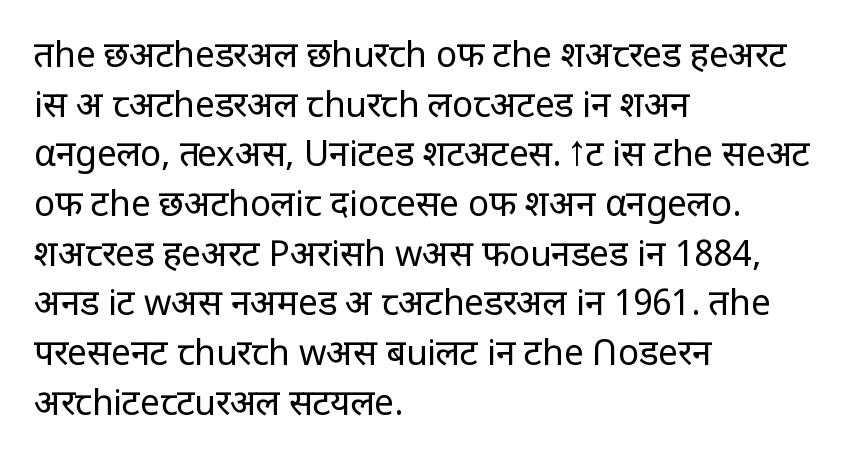
{"serif": "no", "italic": "no", "bold": "no", "weight": "regular", "width": "normal", "stroke_contrast": "low", "x_height": "large", "monospaced": "no", "underline": "no", "align": "left", "line_spacing": "normal", "line_spacing_ratio": 1.42, "letter_spacing": "normal", "letter_spacing_em": 0.0, "glyph_px": 35}
